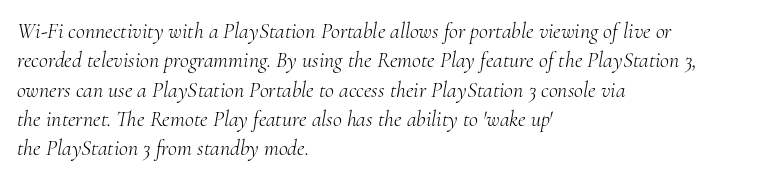
{"italic": "yes", "lean": "right", "slant_degrees": 10, "bold": "no", "underline": "no", "align": "left", "line_spacing": "normal", "line_spacing_ratio": 1.33, "letter_spacing": "normal", "letter_spacing_em": 0.0, "glyph_px": 22}
